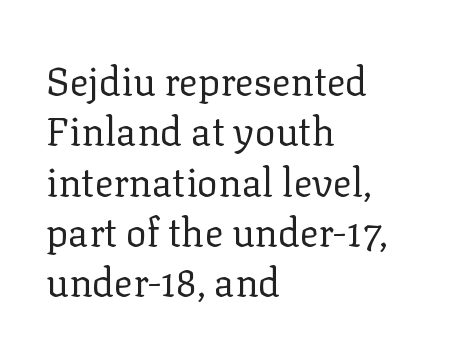
On a weight scale, this lands at 450 or below. Posture: vertical. Letterform terminals end in serifs throughout the passage. The rendering uses a moderate line-height, typical for paragraphs. The letters advance in unequal steps, a hallmark of proportional type.
